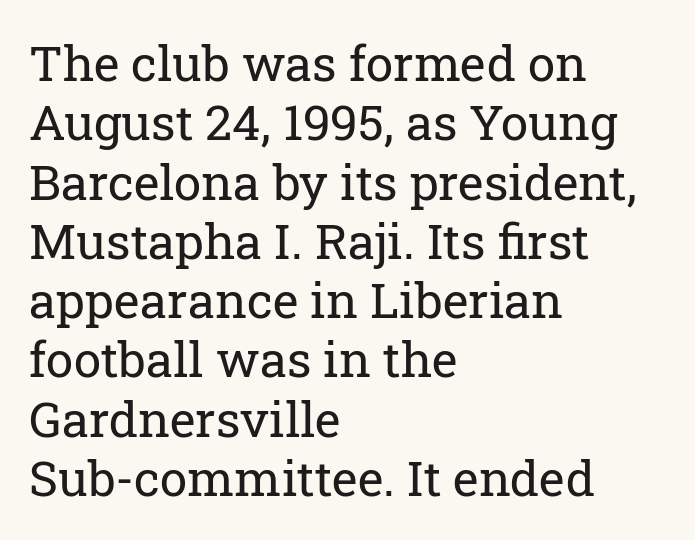
This is not heavy type; no bold has been used. Character widths vary here, with narrow letters taking less room than wide ones. Beneath every word, the page is bare. Upright lettering throughout. In CSS terms this would be text-align: left. Font category for this specimen: serif.
